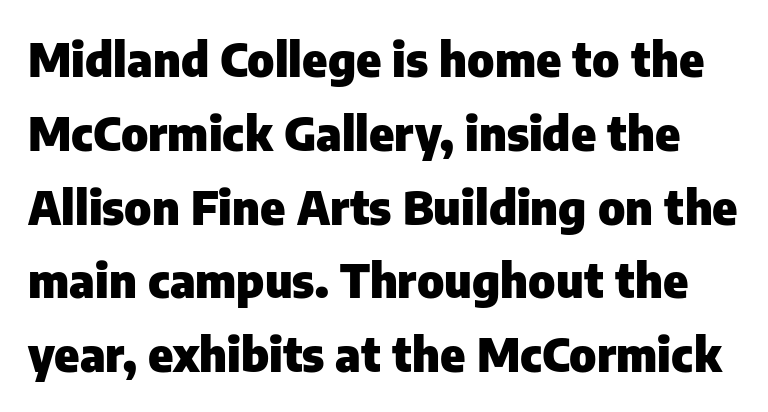
Q: Is the text bold? A: Yes.
Q: Is the text italic (slanted)? A: No, it is upright.
Q: Is the typeface a serif or a sans-serif typeface? A: Sans-serif.
Q: Is the text underlined? A: No.
Q: Is the spacing between letters normal or unusually wide? A: Normal.
Q: Is the spacing between lines tight, normal or loose? A: Normal.
Q: Width (condensed, normal, or wide)? A: Normal.
Q: Stroke contrast? A: Low.
Q: x-height? A: Medium.
Q: Monospaced? A: No.
